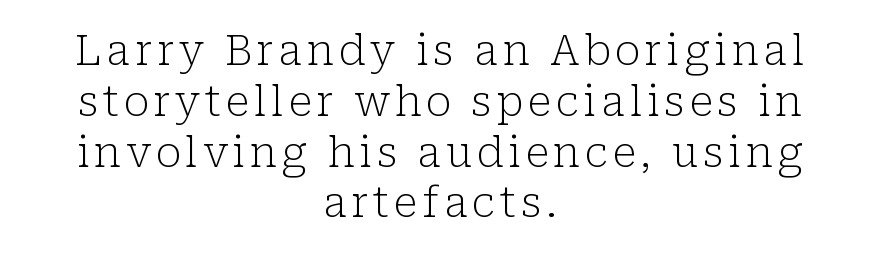
Q: Is the text bold? A: No.
Q: Is the text italic (slanted)? A: No, it is upright.
Q: Is the typeface a serif or a sans-serif typeface? A: Serif.
Q: Is the text underlined? A: No.
Q: How is the paragraph aligned? A: Centered.
Q: Width (condensed, normal, or wide)? A: Normal.
Q: Stroke contrast? A: Low.
Q: x-height? A: Medium.
Q: Monospaced? A: No.
